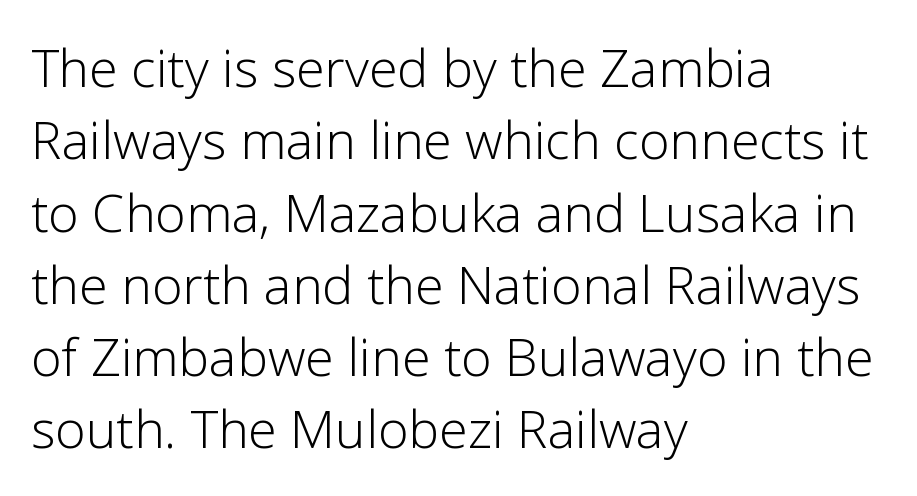
{"serif": "no", "italic": "no", "bold": "no", "weight": "light", "width": "normal", "stroke_contrast": "low", "x_height": "medium", "monospaced": "no", "underline": "no", "align": "left", "line_spacing": "normal", "line_spacing_ratio": 1.39, "letter_spacing": "normal", "letter_spacing_em": 0.0, "glyph_px": 52}
